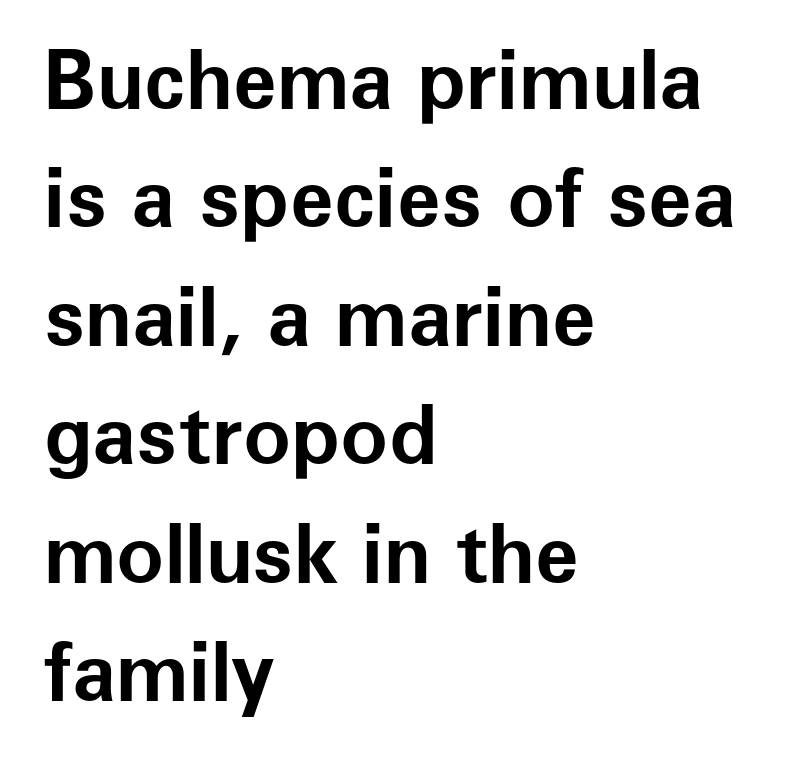
Regular leading. The foot of each line stays bare and open. No italicization has been applied; the sample stays upright. Glyph-to-glyph distance matches everyday printed text.
